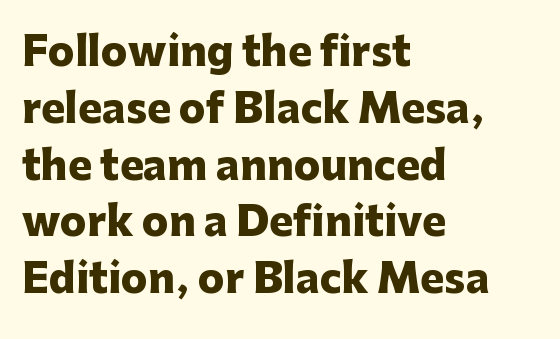
The image shows 40 px heavy sans-serif type, upright; set left-aligned, normal line spacing (1.42x), normal letter spacing, not underlined; low stroke contrast and a medium x-height.
